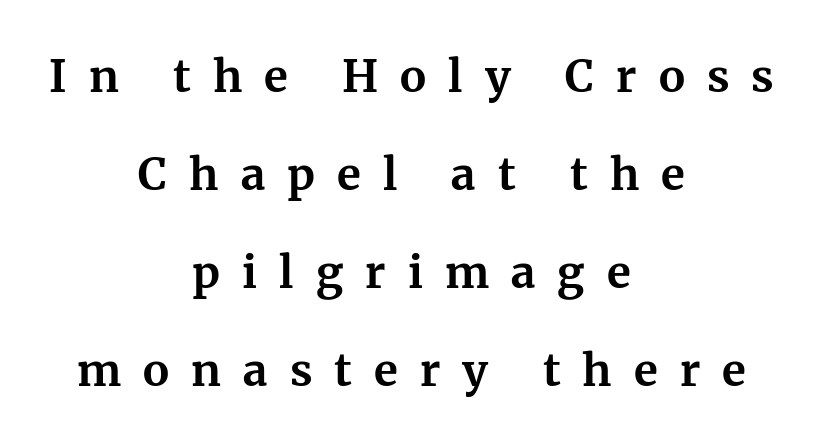
Compared with typical paragraphs, the rows here are farther apart. The sample has been set heavy, in full bold. The rendering inserts visible extra space after every character. Centered paragraph, ragged on both sides.
